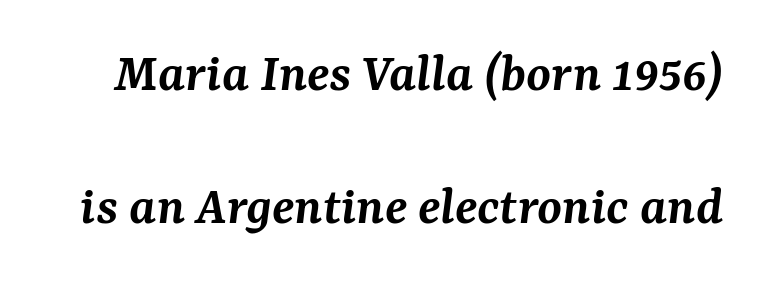
The image shows 56 px semibold serif type, italic (leaning right); set loose line spacing (2.38x), normal letter spacing, not underlined; medium stroke contrast and a medium x-height.
